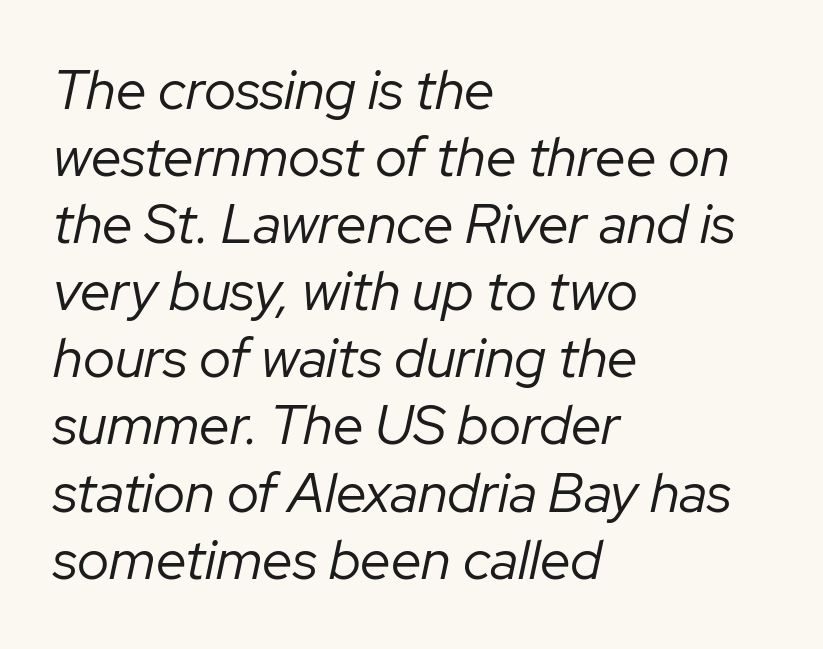
{"italic": "yes", "lean": "right", "slant_degrees": 12, "bold": "no", "weight": "regular", "width": "normal", "stroke_contrast": "low", "x_height": "medium", "monospaced": "no", "underline": "no", "align": "left", "line_spacing_ratio": 1.22, "letter_spacing": "normal", "letter_spacing_em": 0.0, "glyph_px": 55}
